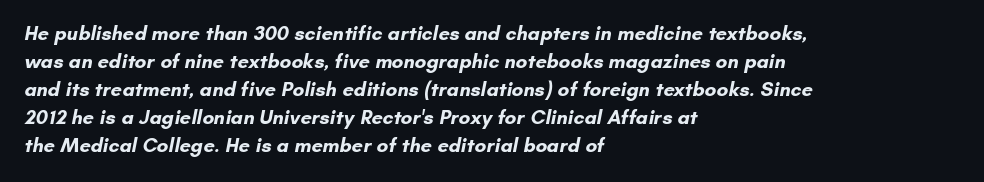
{"bold": "yes", "underline": "no", "align": "left", "line_spacing": "normal", "line_spacing_ratio": 1.4, "letter_spacing": "normal", "letter_spacing_em": 0.0, "glyph_px": 20}
